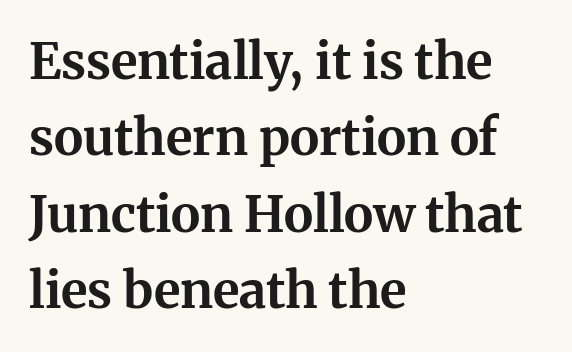
The image shows 50 px bold serif type, upright; set left-aligned, normal line spacing (1.53x), normal letter spacing, not underlined; medium stroke contrast and a medium x-height.
